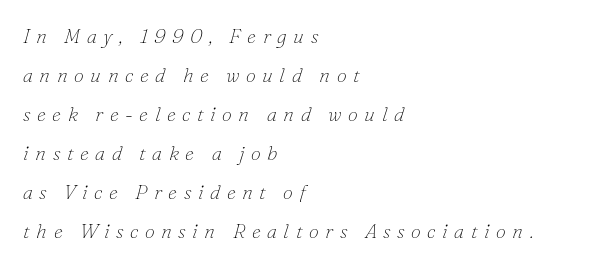
{"italic": "yes", "lean": "right", "slant_degrees": 16, "bold": "no", "underline": "no", "align": "left", "line_spacing": "loose", "line_spacing_ratio": 1.95, "letter_spacing": "wide", "letter_spacing_em": 0.33, "glyph_px": 20}
